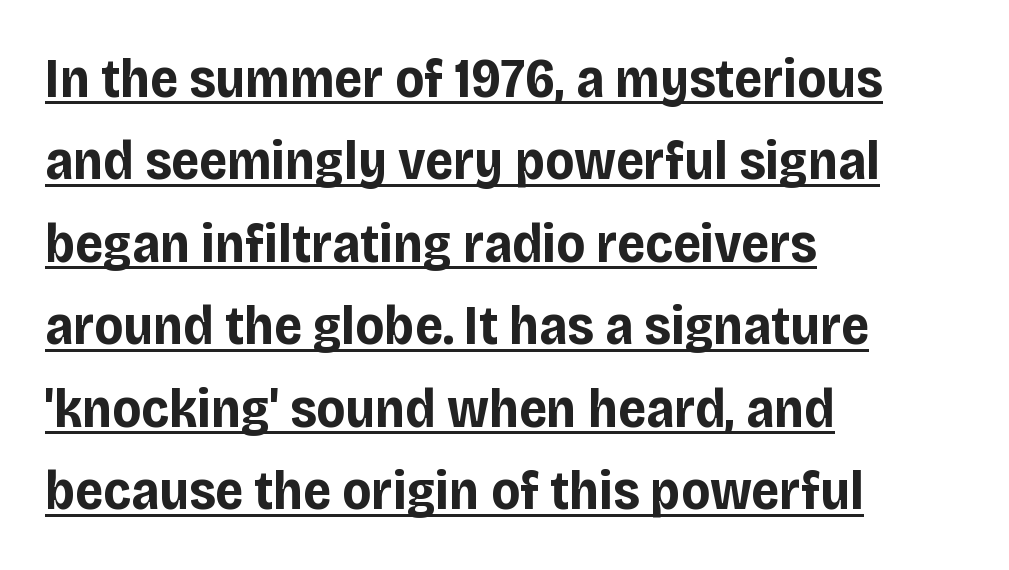
The image shows 55 px bold sans-serif type, upright; set left-aligned, normal line spacing (1.5x), normal letter spacing, underlined; low stroke contrast and a large x-height.
